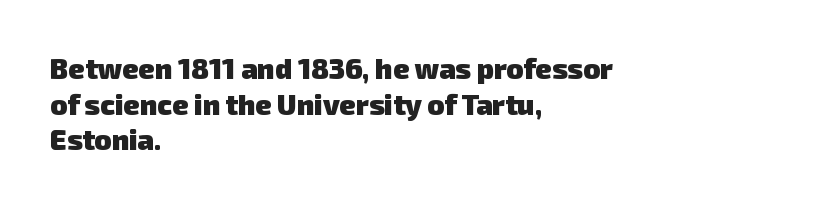
Q: Is the text bold? A: Yes.
Q: Is the typeface a serif or a sans-serif typeface? A: Sans-serif.
Q: Is the text underlined? A: No.
Q: How is the paragraph aligned? A: Left-aligned.
Q: Is the spacing between letters normal or unusually wide? A: Normal.
Q: Is the spacing between lines tight, normal or loose? A: Normal.
Q: Width (condensed, normal, or wide)? A: Normal.
Q: Stroke contrast? A: Low.
Q: x-height? A: Medium.
Q: Monospaced? A: No.
